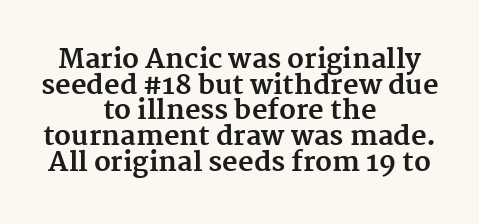
The string is rendered with underlining switched off. The glyphs have the mass of a bold cut. Quick note: not italic, upright. A centered setting, common on invitations and titles, is used for this passage. Notice how descenders almost collide with the ascenders below — that's tight leading.
